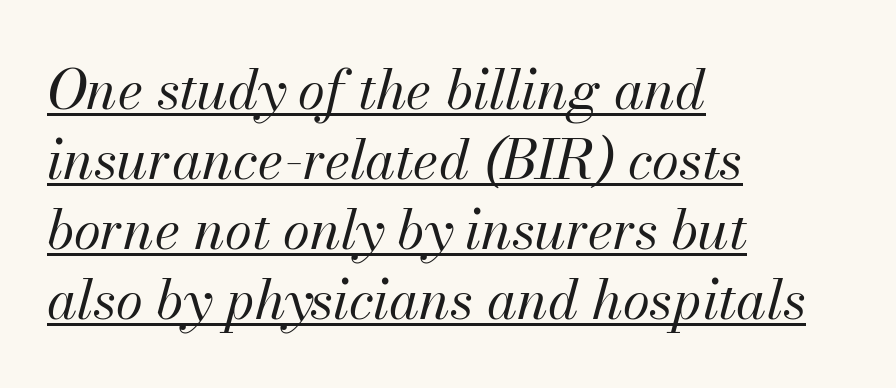
Q: Is the text bold? A: No.
Q: Is the text italic (slanted)? A: Yes, it leans right by about 13 degrees.
Q: Is the text underlined? A: Yes.
Q: How is the paragraph aligned? A: Left-aligned.
Q: Is the spacing between letters normal or unusually wide? A: Normal.
Q: Is the spacing between lines tight, normal or loose? A: Normal.
Q: Width (condensed, normal, or wide)? A: Normal.
Q: Stroke contrast? A: Medium.
Q: x-height? A: Small.
Q: Monospaced? A: No.
